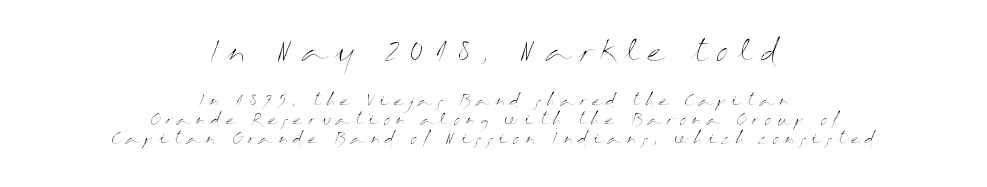
Q: Is the text bold? A: No.
Q: Is the text italic (slanted)? A: Yes.
Q: Is the text underlined? A: No.
Q: How is the paragraph aligned? A: Centered.
Q: Is the spacing between letters normal or unusually wide? A: Unusually wide.
Q: Which block of text is set in a larger size, the first (top) or the second (bottom)? A: The first (top) one.
Q: Width (condensed, normal, or wide)? A: Wide.
Q: Stroke contrast? A: Medium.
Q: x-height? A: Medium.
Q: Monospaced? A: No.
